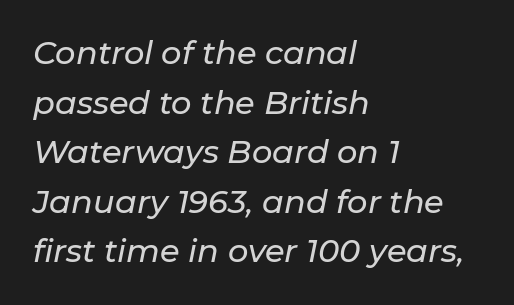
The image shows 32 px text type, italic (leaning right); set left-aligned, normal line spacing (1.55x), normal letter spacing, not underlined; low stroke contrast and a medium x-height.
